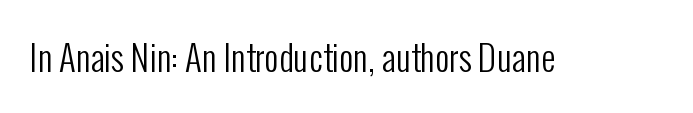
The image shows 35 px regular-weight, condensed sans-serif type, upright; set normal letter spacing, not underlined; low stroke contrast and a medium x-height.
